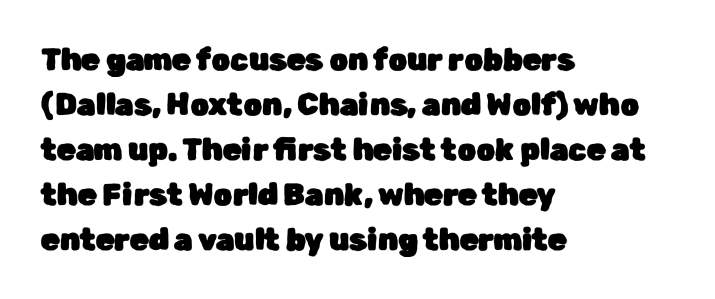
Q: Is the text italic (slanted)? A: No, it is upright.
Q: Is the typeface a serif or a sans-serif typeface? A: Sans-serif.
Q: Is the text underlined? A: No.
Q: How is the paragraph aligned? A: Left-aligned.
Q: Is the spacing between letters normal or unusually wide? A: Normal.
Q: Is the spacing between lines tight, normal or loose? A: Normal.
Q: Width (condensed, normal, or wide)? A: Normal.
Q: Stroke contrast? A: Low.
Q: x-height? A: Medium.
Q: Monospaced? A: No.
